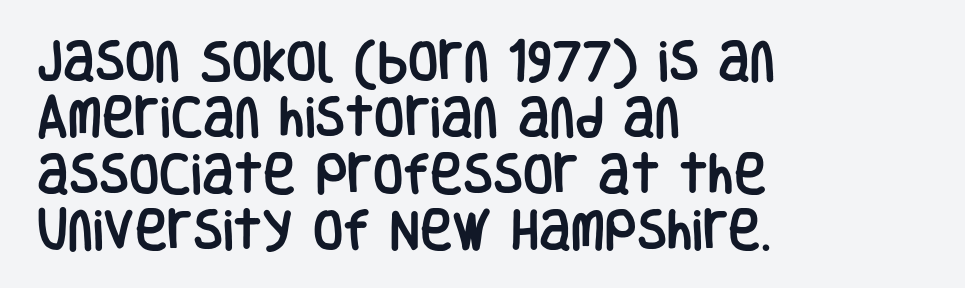
Q: Is the text italic (slanted)? A: No, it is upright.
Q: Is the typeface a serif or a sans-serif typeface? A: Sans-serif.
Q: Is the text underlined? A: No.
Q: How is the paragraph aligned? A: Left-aligned.
Q: Is the spacing between letters normal or unusually wide? A: Normal.
Q: Is the spacing between lines tight, normal or loose? A: Normal.
Q: Width (condensed, normal, or wide)? A: Condensed.
Q: Stroke contrast? A: Low.
Q: x-height? A: Large.
Q: Monospaced? A: No.
